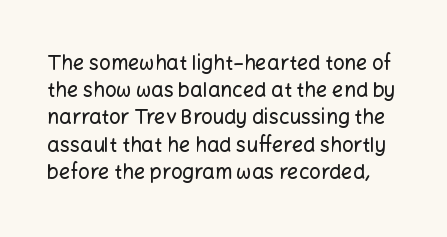
Q: Is the text italic (slanted)? A: No, it is upright.
Q: Is the text underlined? A: No.
Q: Is the spacing between letters normal or unusually wide? A: Normal.
Q: Is the spacing between lines tight, normal or loose? A: Normal.
